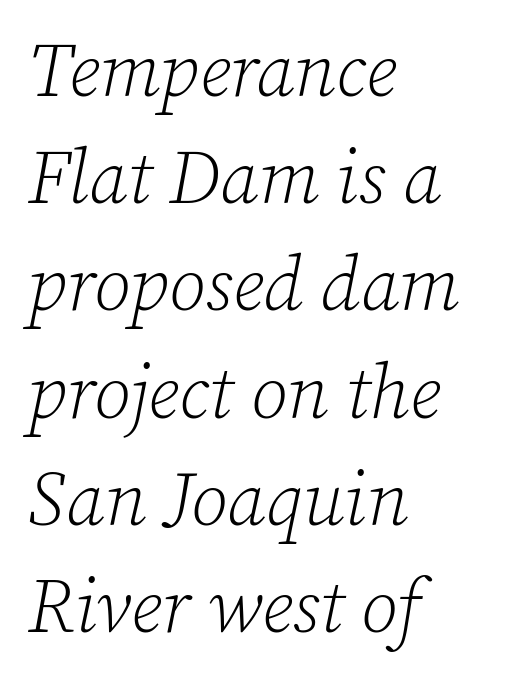
Q: Is the text bold? A: No.
Q: Is the text italic (slanted)? A: Yes, it leans right by about 12 degrees.
Q: Is the typeface a serif or a sans-serif typeface? A: Serif.
Q: Is the text underlined? A: No.
Q: How is the paragraph aligned? A: Left-aligned.
Q: Is the spacing between letters normal or unusually wide? A: Normal.
Q: Is the spacing between lines tight, normal or loose? A: Normal.
Q: Width (condensed, normal, or wide)? A: Normal.
Q: Stroke contrast? A: Low.
Q: x-height? A: Medium.
Q: Monospaced? A: No.
